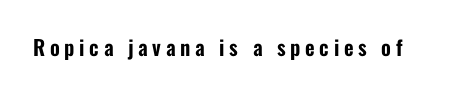
A typesetter would mark this as roman, not italic. Clear beneath every line of the passage. Between one letter and the next there's a generous, obvious gap.
